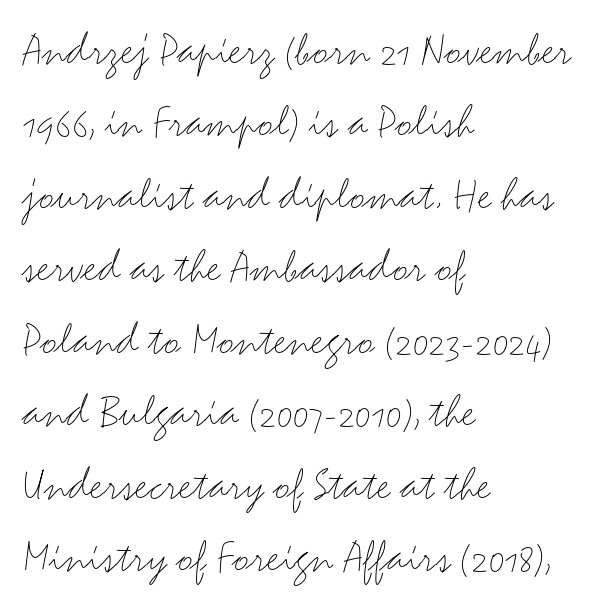
The image shows 48 px light, wide sans-serif type; set left-aligned, normal line spacing (1.51x), normal letter spacing, not underlined; medium stroke contrast and a small x-height.
